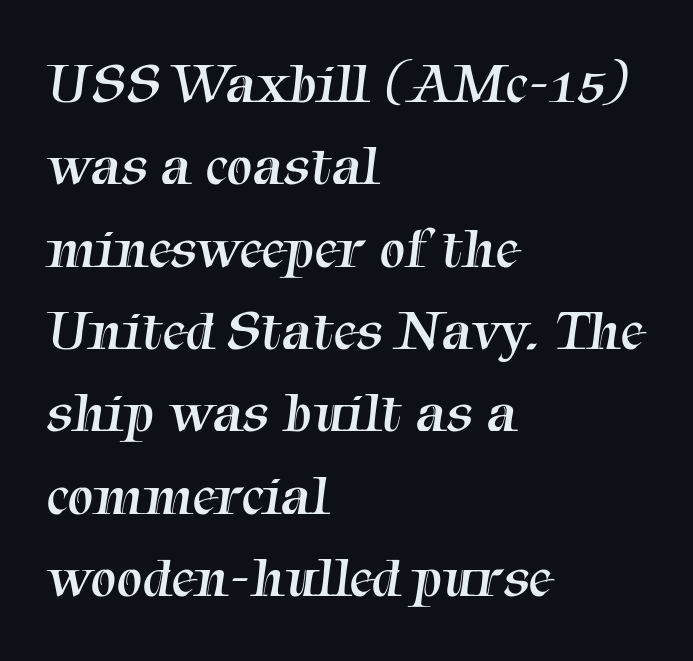
The paragraph shown leans on its left margin. The rendering uses natural spacing where letterforms have individual widths. The rendering uses a moderate line-height, typical for paragraphs. The face used here is seriffed, in the tradition of book romans. Is the stroke heavy? The answer is a plain regular-or-lighter.
